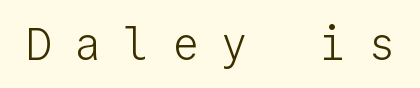
{"serif": "no", "italic": "no", "bold": "no", "weight": "light", "width": "normal", "stroke_contrast": "low", "x_height": "medium", "monospaced": "yes", "underline": "no", "letter_spacing": "wide", "letter_spacing_em": 0.49, "glyph_px": 45}
